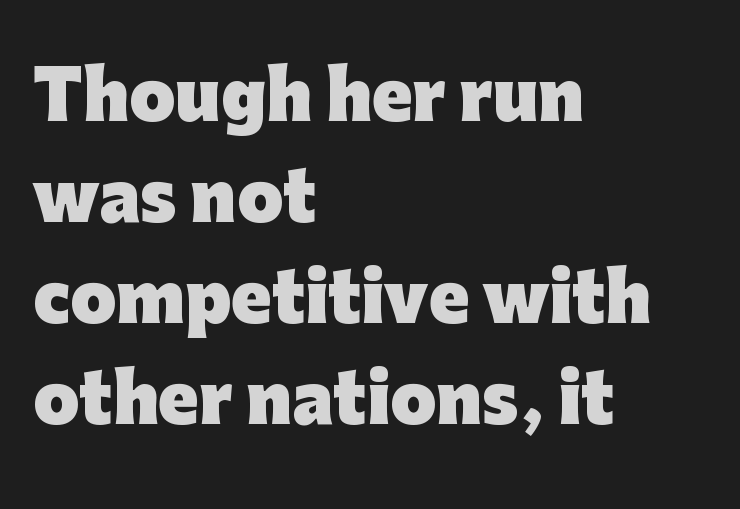
The image shows 66 px heavy sans-serif type, upright; set left-aligned, normal line spacing (1.53x), normal letter spacing, not underlined; low stroke contrast and a medium x-height.
